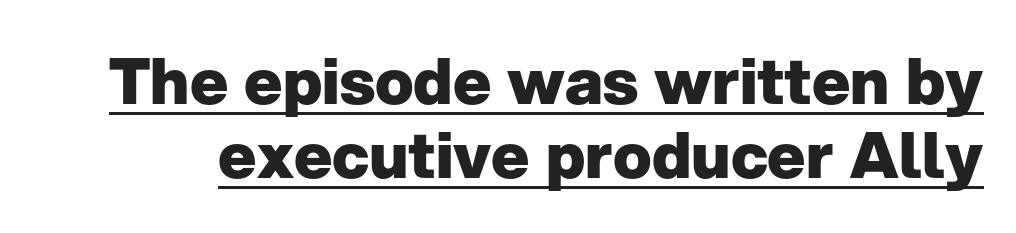
{"serif": "no", "italic": "no", "bold": "yes", "weight": "heavy", "width": "normal", "stroke_contrast": "low", "x_height": "medium", "monospaced": "no", "underline": "yes", "line_spacing": "tight", "line_spacing_ratio": 1.15, "letter_spacing": "normal", "letter_spacing_em": 0.0, "glyph_px": 64}
